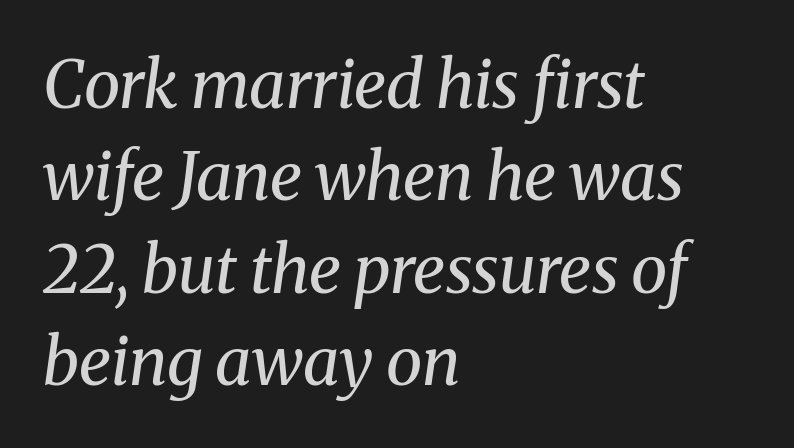
The image shows 66 px regular-weight serif type, italic (leaning right); set left-aligned, normal line spacing (1.4x), normal letter spacing, not underlined; medium stroke contrast and a medium x-height.
